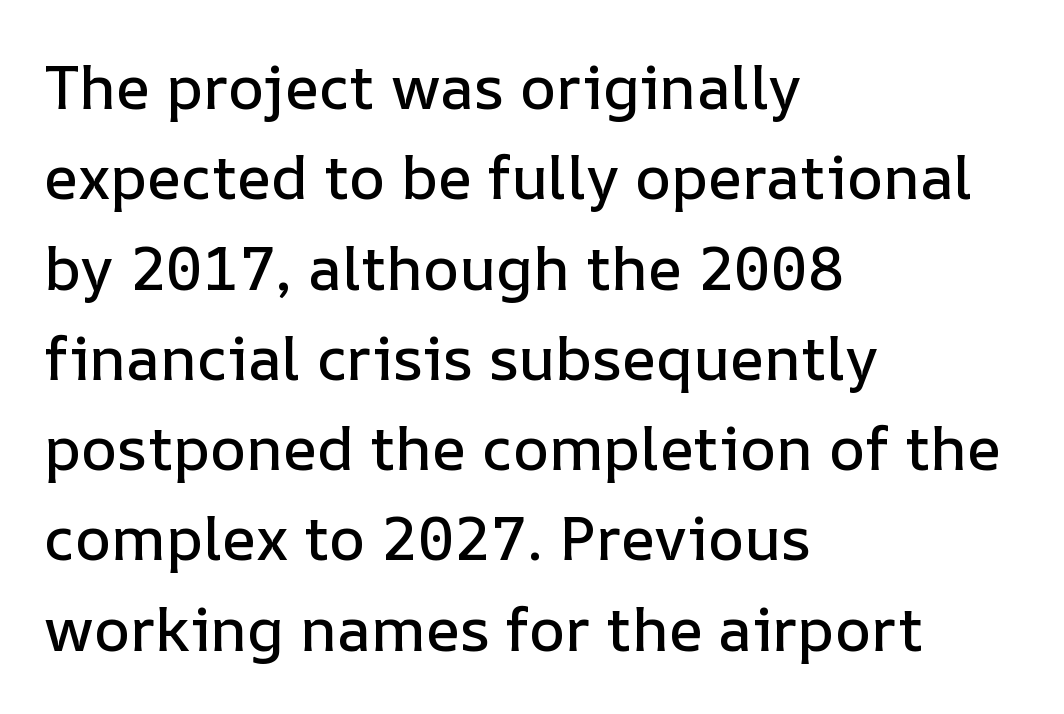
Q: Is the text italic (slanted)? A: No, it is upright.
Q: Is the text underlined? A: No.
Q: How is the paragraph aligned? A: Left-aligned.
Q: Is the spacing between letters normal or unusually wide? A: Normal.
Q: Is the spacing between lines tight, normal or loose? A: Normal.
Q: Width (condensed, normal, or wide)? A: Normal.
Q: Stroke contrast? A: Low.
Q: x-height? A: Medium.
Q: Monospaced? A: No.
